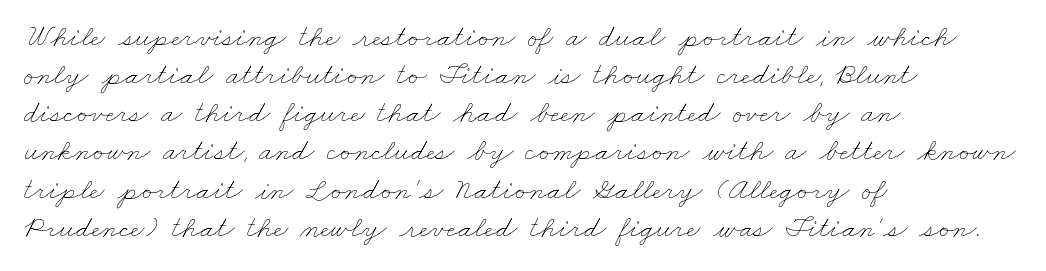
{"bold": "no", "weight": "thin", "width": "wide", "stroke_contrast": "low", "x_height": "small", "monospaced": "no", "underline": "no", "align": "left", "line_spacing_ratio": 1.23, "letter_spacing": "normal", "letter_spacing_em": 0.0, "glyph_px": 31}
